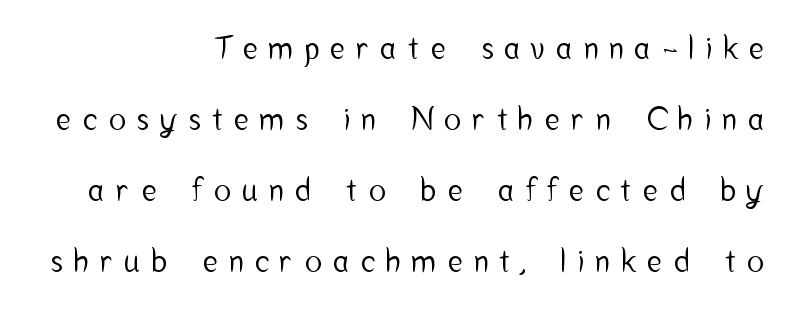
The image shows 31 px condensed sans-serif type, upright; set right-aligned, loose line spacing (2.29x), unusually wide letter spacing (+0.39 em), not underlined; low stroke contrast and a medium x-height.
